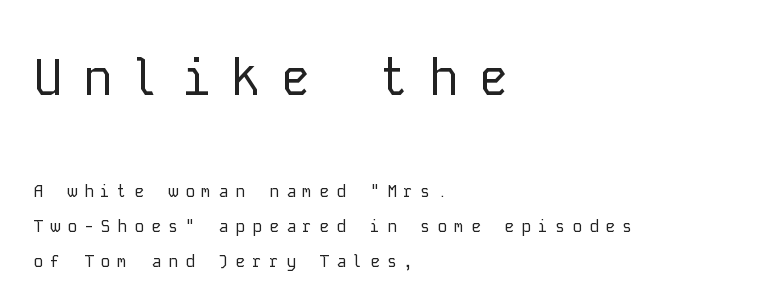
Q: Is the text bold? A: No.
Q: Is the text italic (slanted)? A: No, it is upright.
Q: Is the typeface a serif or a sans-serif typeface? A: Sans-serif.
Q: Is the text underlined? A: No.
Q: How is the paragraph aligned? A: Left-aligned.
Q: Is the spacing between letters normal or unusually wide? A: Unusually wide.
Q: Is the spacing between lines tight, normal or loose? A: Loose.
Q: Which block of text is set in a larger size, the first (top) or the second (bottom)? A: The first (top) one.
Q: Width (condensed, normal, or wide)? A: Normal.
Q: Stroke contrast? A: Low.
Q: x-height? A: Medium.
Q: Monospaced? A: Yes.
